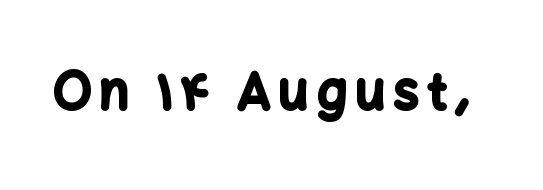
{"serif": "no", "italic": "no", "bold": "yes", "weight": "bold", "width": "normal", "stroke_contrast": "low", "x_height": "medium", "monospaced": "no", "underline": "no", "glyph_px": 50}
